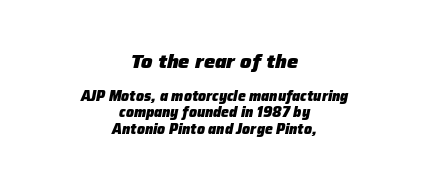
Posture: slanted. In terms of weight, the rendering is a true, heavy bold. There is no visible air inserted between adjacent glyphs. Horizontally, the lines are justified to the midpoint only.
